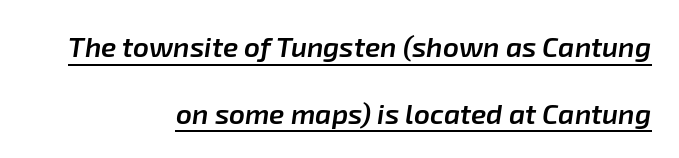
The rendering keeps characters at their native spacing. The glyphs look as if they've been sheared to an angle. Does the leading feel generous? Absolutely, it's lavish. The characters look somewhat weighty, a semibold short of true bold. Descenders here cross a horizontal rule under the line. Caption: multi-line text, flush right, ragged left.
